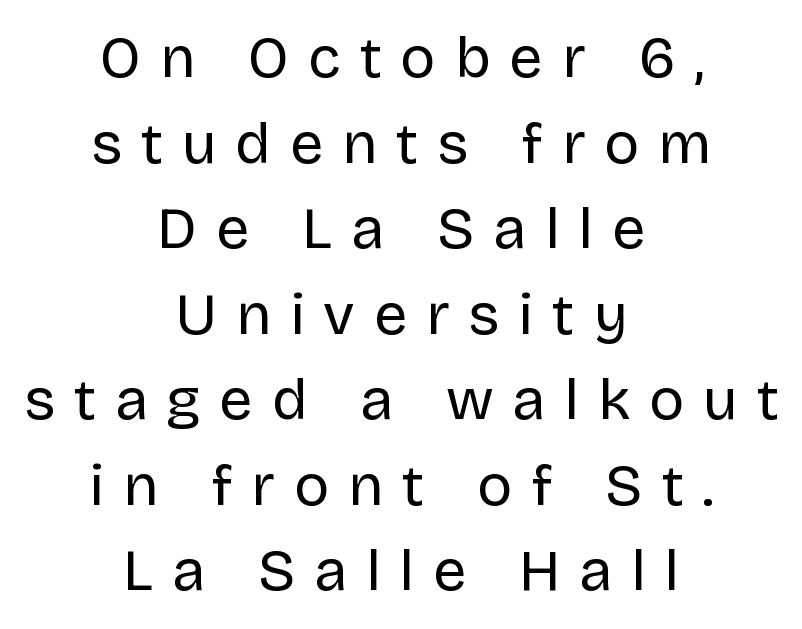
{"serif": "no", "italic": "no", "bold": "no", "weight": "regular", "width": "normal", "stroke_contrast": "low", "x_height": "large", "monospaced": "no", "underline": "no", "align": "center", "line_spacing": "normal", "line_spacing_ratio": 1.45, "letter_spacing": "wide", "letter_spacing_em": 0.32, "glyph_px": 59}
